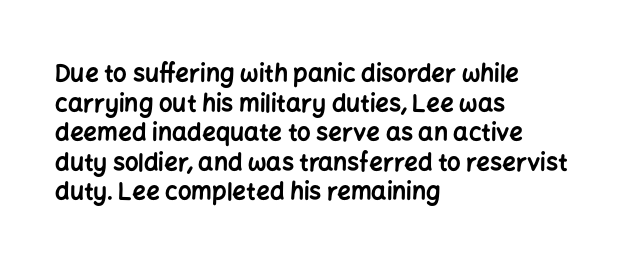
Nobody drew a line under any word here. The lettering stays uniformly vertical, giving the passage a roman look. Each word holds together tightly as a unit, with standard inter-letter gaps. A student would call this left alignment; a typographer would say flush left, rag right. Typographic density is high because the face is bold.
